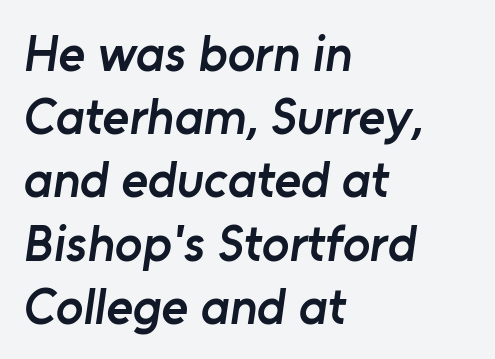
The image shows 51 px semibold sans-serif type; set left-aligned, line spacing 1.24x, normal letter spacing, not underlined; low stroke contrast and a medium x-height.
